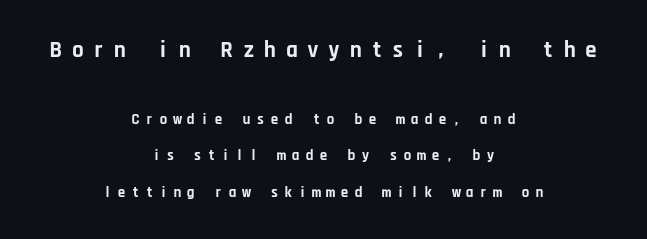
The image shows 23 px bold type, upright; set centered, loose line spacing (2.45x), unusually wide letter spacing (+0.33 em), not underlined; the first (top) block is 1.53x larger.
